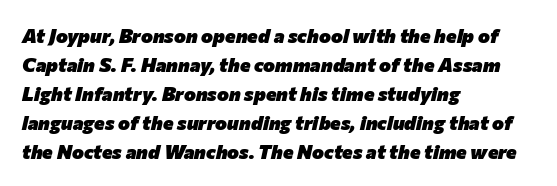
{"italic": "yes", "lean": "right", "slant_degrees": 12, "bold": "yes", "underline": "no", "align": "left", "line_spacing": "normal", "line_spacing_ratio": 1.45, "letter_spacing": "normal", "letter_spacing_em": 0.0, "glyph_px": 20}
